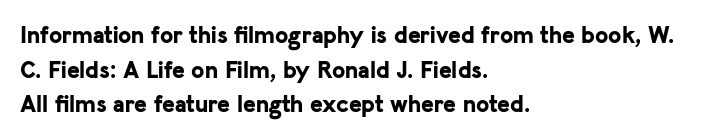
Rule under the text: the space is simply empty. Nothing unusual about the tracking: characters are spaced as the font intends. Leading: standard. This sample uses an upright cut, with every glyph sitting square on the baseline. Set as a true bold cut, around the 700 mark. Line beginnings align vertically; line endings do not.
